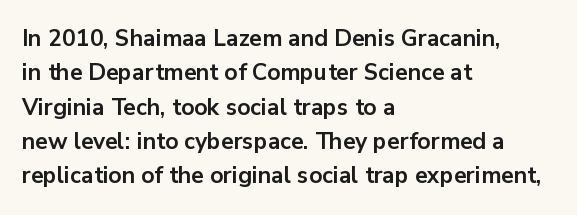
Q: Is the text bold? A: Yes.
Q: Is the text italic (slanted)? A: No, it is upright.
Q: Is the text underlined? A: No.
Q: How is the paragraph aligned? A: Left-aligned.
Q: Is the spacing between letters normal or unusually wide? A: Normal.
Q: Is the spacing between lines tight, normal or loose? A: Normal.
